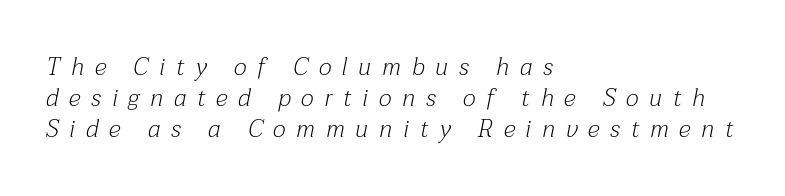
The image shows 24 px text type, italic (leaning right); set left-aligned, normal line spacing (1.29x), unusually wide letter spacing (+0.45 em), not underlined.
